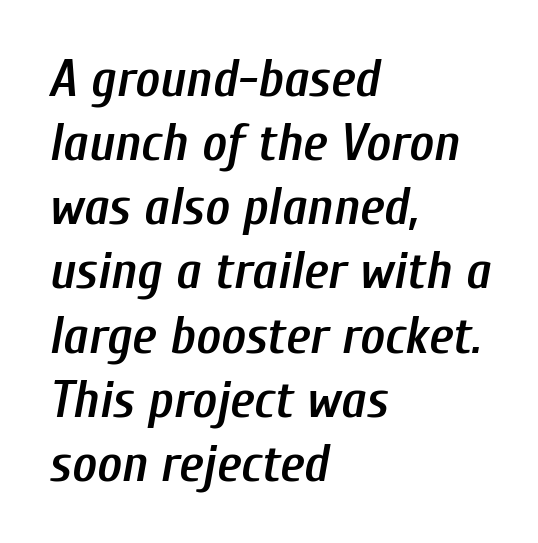
The image shows 53 px semibold, condensed type, italic (leaning right); set left-aligned, line spacing 1.21x, normal letter spacing, not underlined; low stroke contrast and a medium x-height.
